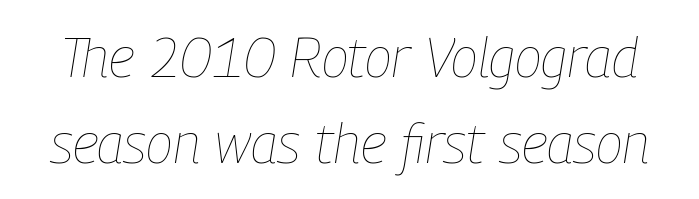
Q: Is the text bold? A: No.
Q: Is the text italic (slanted)? A: Yes, it leans right by about 9 degrees.
Q: Is the text underlined? A: No.
Q: Is the spacing between letters normal or unusually wide? A: Normal.
Q: Is the spacing between lines tight, normal or loose? A: Normal.
Q: Width (condensed, normal, or wide)? A: Condensed.
Q: Stroke contrast? A: Low.
Q: x-height? A: Medium.
Q: Monospaced? A: No.
